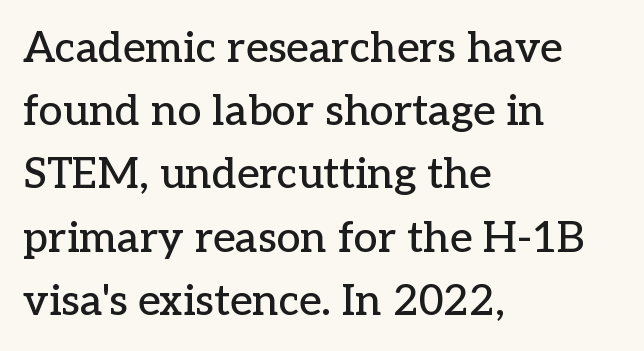
{"serif": "yes", "italic": "no", "width": "normal", "stroke_contrast": "low", "x_height": "medium", "monospaced": "no", "underline": "no", "align": "left", "line_spacing": "normal", "line_spacing_ratio": 1.47, "letter_spacing": "normal", "letter_spacing_em": 0.0, "glyph_px": 43}
